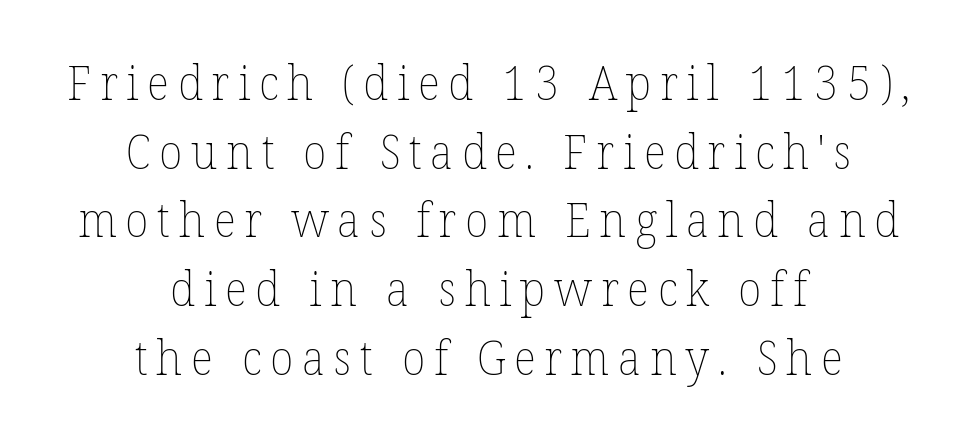
The zone under the glyphs is completely vacant. This is not heavy type; no bold has been used. A normal amount of white space separates one row of letters from the next. The passage is arranged like a title page — every line centered. Varying glyph widths throughout — classic text-font behaviour.
